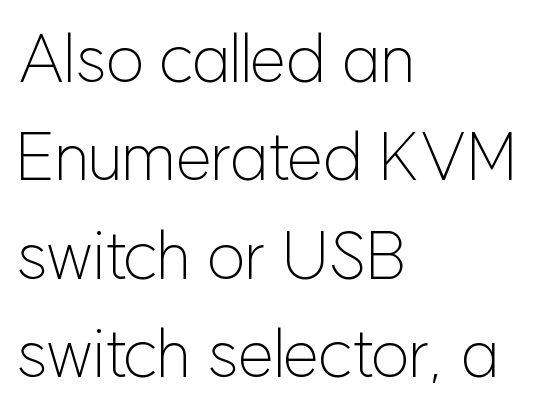
The image shows 66 px light sans-serif type, upright; set left-aligned, normal line spacing (1.49x), normal letter spacing, not underlined; low stroke contrast and a medium x-height.
